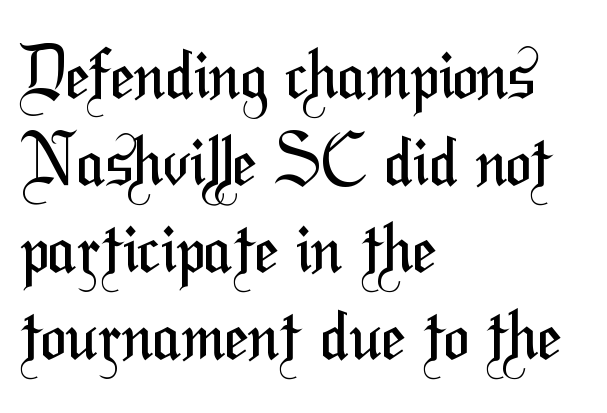
Q: Is the text bold? A: No.
Q: Is the typeface a serif or a sans-serif typeface? A: Sans-serif.
Q: Is the text underlined? A: No.
Q: How is the paragraph aligned? A: Left-aligned.
Q: Is the spacing between letters normal or unusually wide? A: Normal.
Q: Is the spacing between lines tight, normal or loose? A: Normal.
Q: Width (condensed, normal, or wide)? A: Condensed.
Q: Stroke contrast? A: Medium.
Q: x-height? A: Medium.
Q: Monospaced? A: No.
